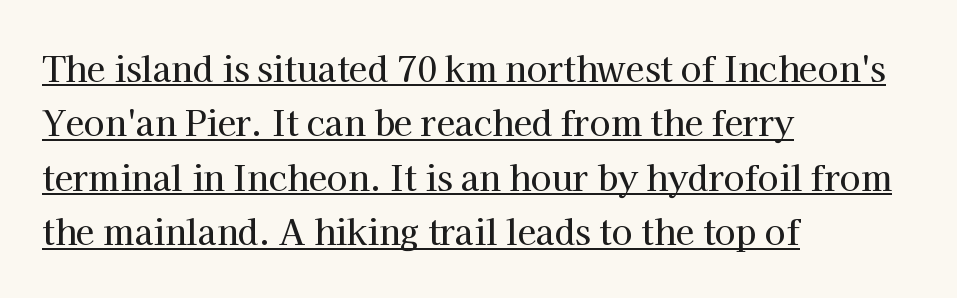
The image shows 34 px serif type, upright; set left-aligned, normal line spacing (1.6x), normal letter spacing, underlined; high stroke contrast and a medium x-height.
